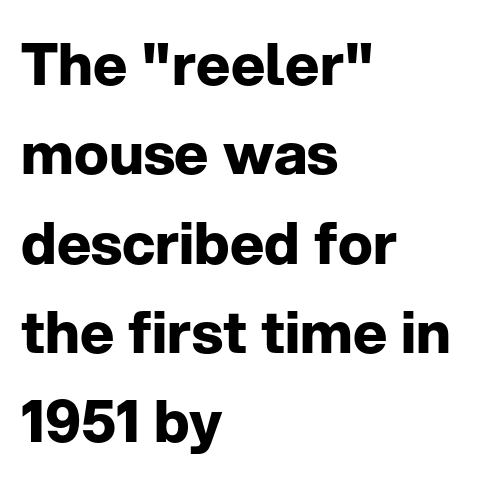
Each new line begins a customary step beneath the previous one. Compared with a centered layout, this one pins lines to the left instead. The sample has been set heavy, in full bold. Look at the tracking — it's just the regular setting, nothing added. A roman cut, with each character standing at attention. This sample has the flowing, uneven cadence of proportional lettering.
